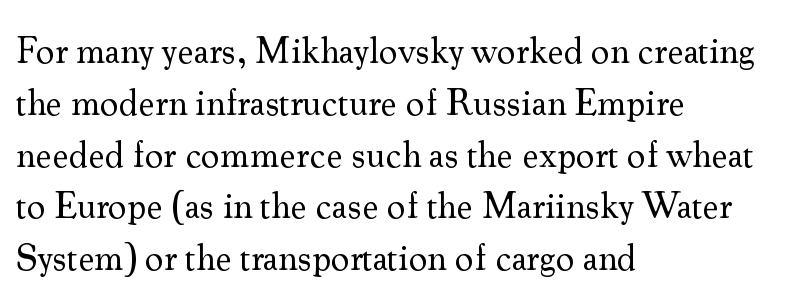
The image shows 37 px regular-weight serif type, upright; set left-aligned, normal line spacing (1.4x), normal letter spacing, not underlined; medium stroke contrast and a small x-height.
